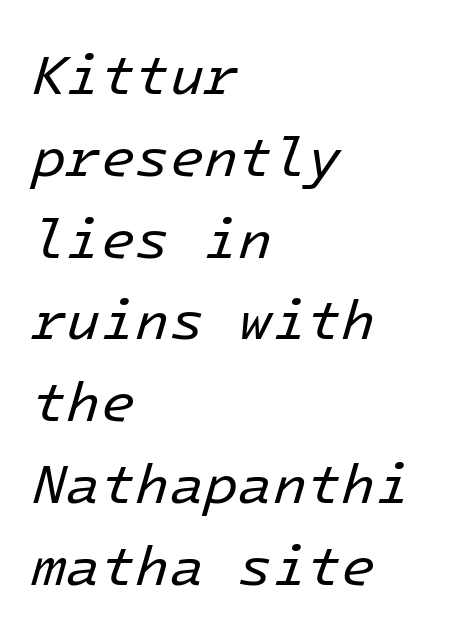
Look at the tracking — it's just the regular setting, nothing added. A classic flush-left, rag-right setting is used for this passage. The space directly below the letters is spotless. Quick note: interline space is typical.
